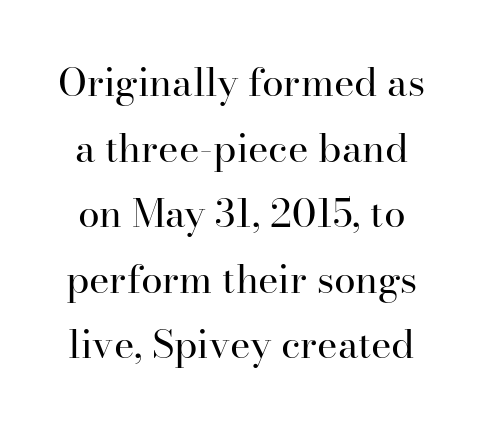
{"serif": "yes", "italic": "no", "bold": "no", "weight": "regular", "width": "normal", "stroke_contrast": "high", "x_height": "small", "monospaced": "no", "underline": "no", "line_spacing": "normal", "line_spacing_ratio": 1.68, "letter_spacing": "normal", "letter_spacing_em": 0.0, "glyph_px": 39}
